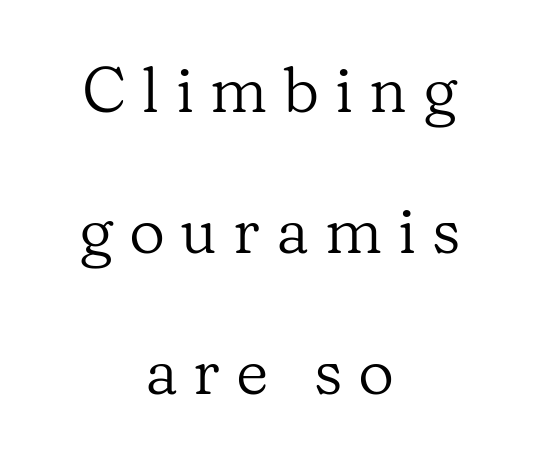
Q: Is the text bold? A: No.
Q: Is the text italic (slanted)? A: No, it is upright.
Q: Is the typeface a serif or a sans-serif typeface? A: Serif.
Q: Is the text underlined? A: No.
Q: How is the paragraph aligned? A: Centered.
Q: Is the spacing between letters normal or unusually wide? A: Unusually wide.
Q: Is the spacing between lines tight, normal or loose? A: Loose.
Q: Width (condensed, normal, or wide)? A: Normal.
Q: Stroke contrast? A: Low.
Q: x-height? A: Medium.
Q: Monospaced? A: No.
